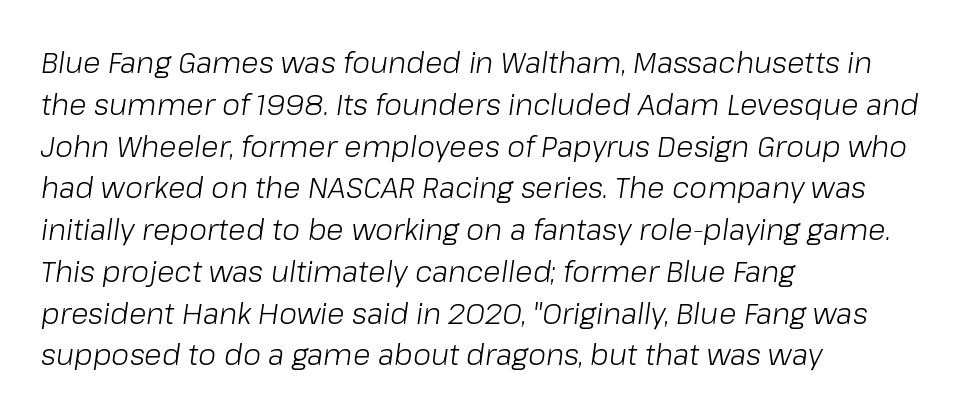
{"italic": "yes", "lean": "right", "slant_degrees": 8, "bold": "no", "weight": "light", "width": "normal", "stroke_contrast": "low", "x_height": "medium", "monospaced": "no", "underline": "no", "align": "left", "line_spacing": "normal", "line_spacing_ratio": 1.44, "letter_spacing": "normal", "letter_spacing_em": 0.0, "glyph_px": 29}
